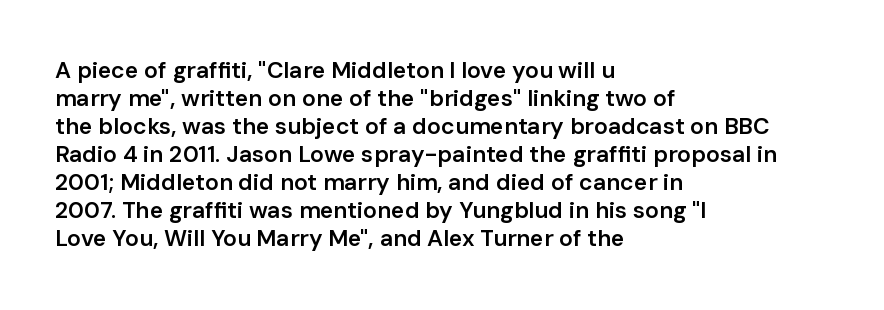
{"italic": "no", "bold": "semi", "underline": "no", "align": "left", "line_spacing_ratio": 1.22, "letter_spacing": "normal", "letter_spacing_em": 0.0, "glyph_px": 23}
